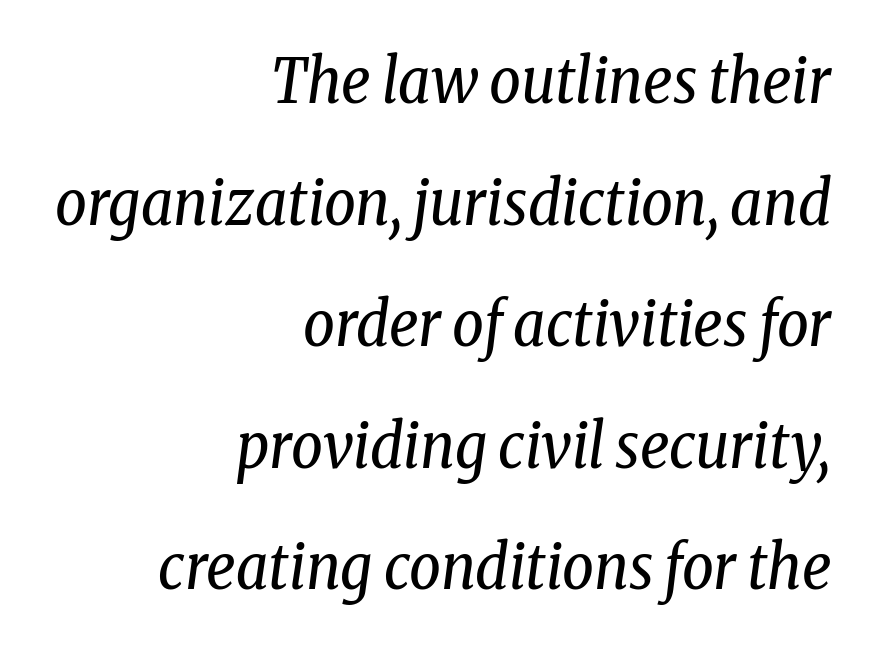
{"serif": "yes", "italic": "yes", "lean": "right", "slant_degrees": 8, "bold": "no", "weight": "regular", "width": "condensed", "stroke_contrast": "low", "x_height": "medium", "monospaced": "no", "underline": "no", "align": "right", "line_spacing": "loose", "line_spacing_ratio": 1.96, "letter_spacing": "normal", "letter_spacing_em": 0.0, "glyph_px": 62}
